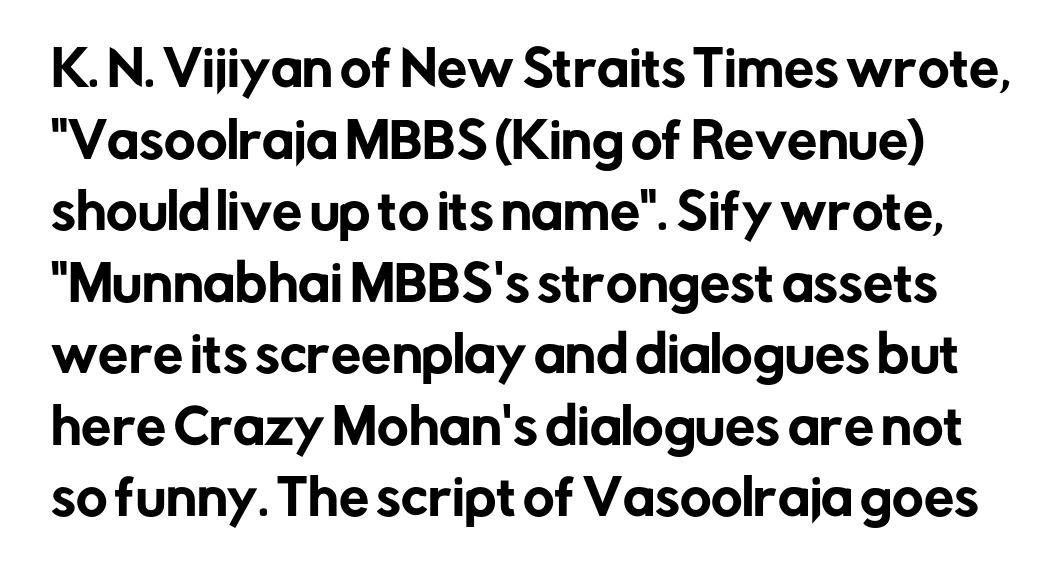
Q: Is the text italic (slanted)? A: No, it is upright.
Q: Is the typeface a serif or a sans-serif typeface? A: Sans-serif.
Q: Is the text underlined? A: No.
Q: Is the spacing between letters normal or unusually wide? A: Normal.
Q: Is the spacing between lines tight, normal or loose? A: Normal.
Q: Width (condensed, normal, or wide)? A: Normal.
Q: Stroke contrast? A: Low.
Q: x-height? A: Medium.
Q: Monospaced? A: No.
